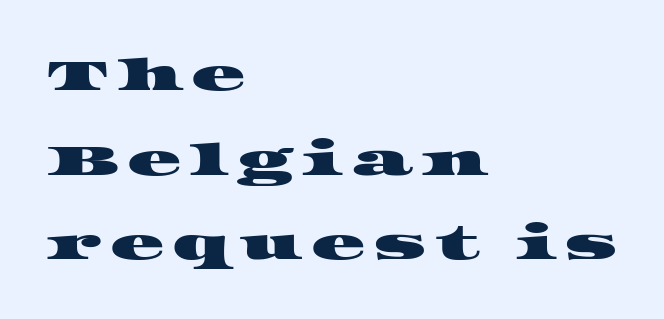
The image shows 45 px wide serif type; set left-aligned, line spacing 1.88x, not underlined; high stroke contrast and a large x-height.
